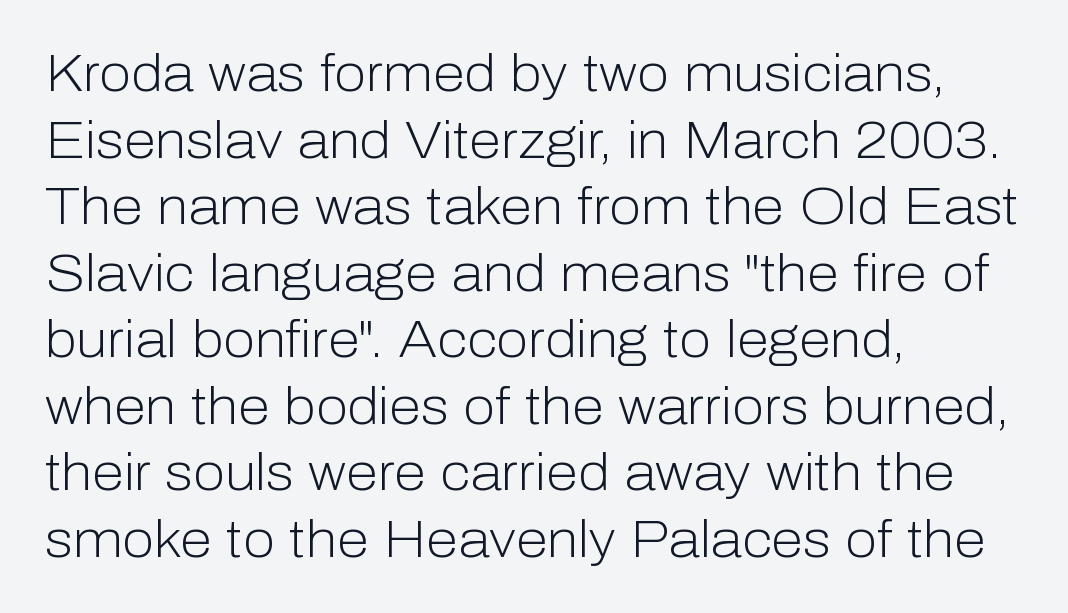
The image shows 52 px light sans-serif type, upright; set left-aligned, normal line spacing (1.28x), normal letter spacing, not underlined; low stroke contrast and a medium x-height.
